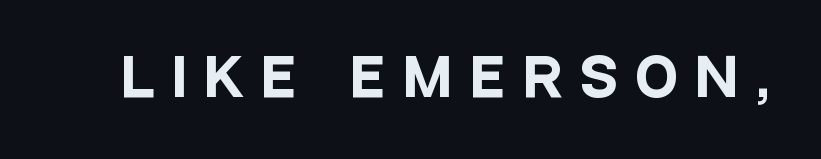
Anything drawn beneath the words? Only blank space. Spacing verdict: proportional, widths tailored to each character. Typographically, this falls in the sans-serif category. This sample uses expanded letter spacing, leaving extra air between glyphs.
